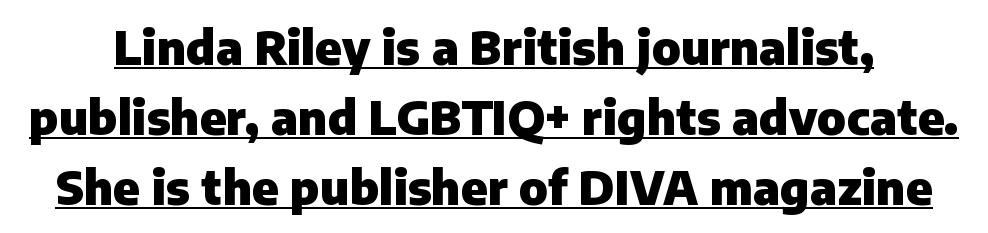
The image shows 46 px heavy sans-serif type, upright; set normal line spacing (1.52x), normal letter spacing, underlined; low stroke contrast and a medium x-height.
